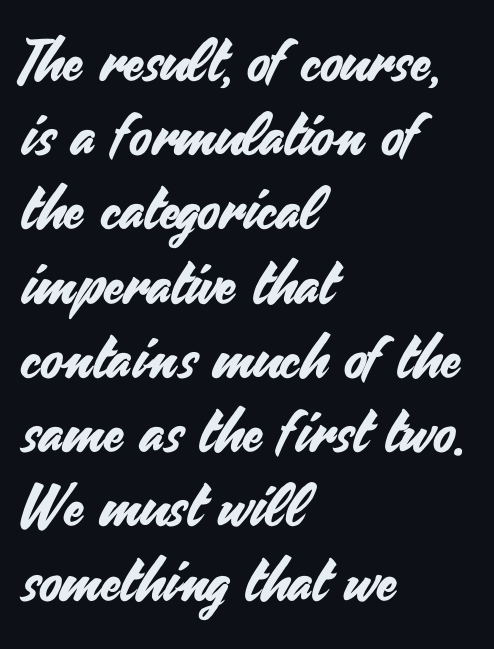
Leading: standard. What kind of face is this? One without serifs — a sans. A student would call this left alignment; a typographer would say flush left, rag right. The line texture is even and compact thanks to regular tracking.
